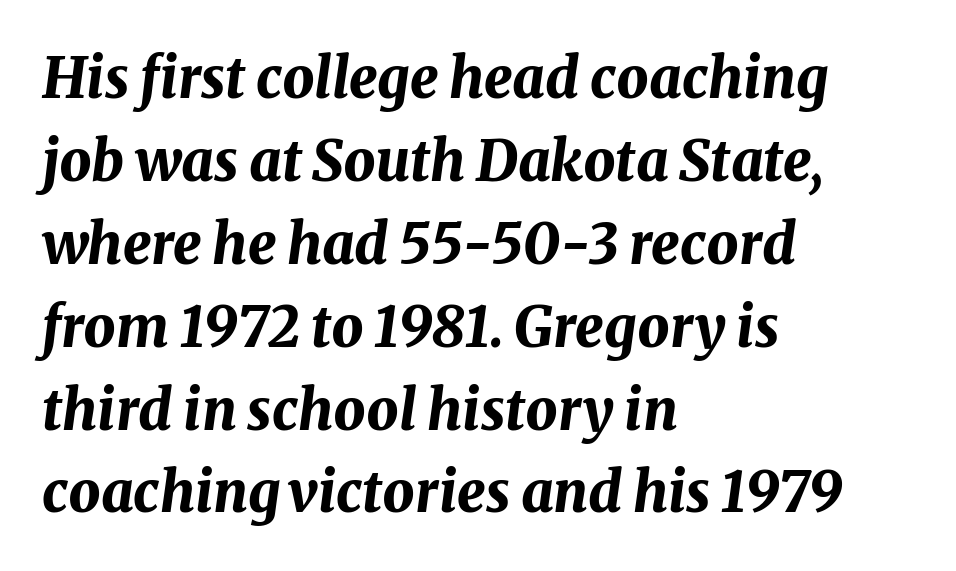
{"italic": "yes", "lean": "right", "slant_degrees": 8, "bold": "yes", "weight": "bold", "width": "normal", "stroke_contrast": "medium", "x_height": "medium", "monospaced": "no", "underline": "no", "align": "left", "line_spacing": "normal", "line_spacing_ratio": 1.48, "letter_spacing": "normal", "letter_spacing_em": 0.0, "glyph_px": 56}
